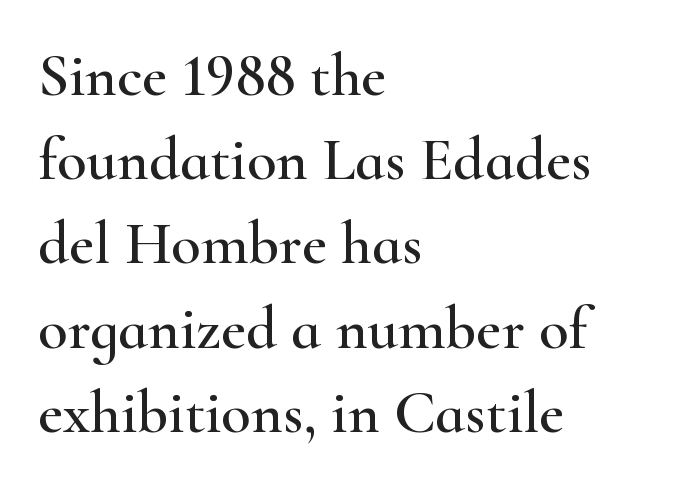
Nobody touched the tracking dial on this one. This sample has the flowing, uneven cadence of proportional lettering. Bare-footed words on every line. I'd call this a serif setting — the letters wear small feet.
